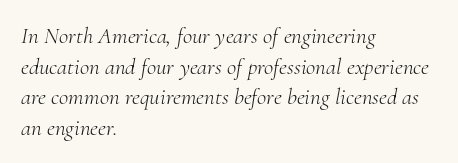
The image shows 23 px text type, italic (leaning right); set left-aligned, normal line spacing (1.33x), normal letter spacing, not underlined.
